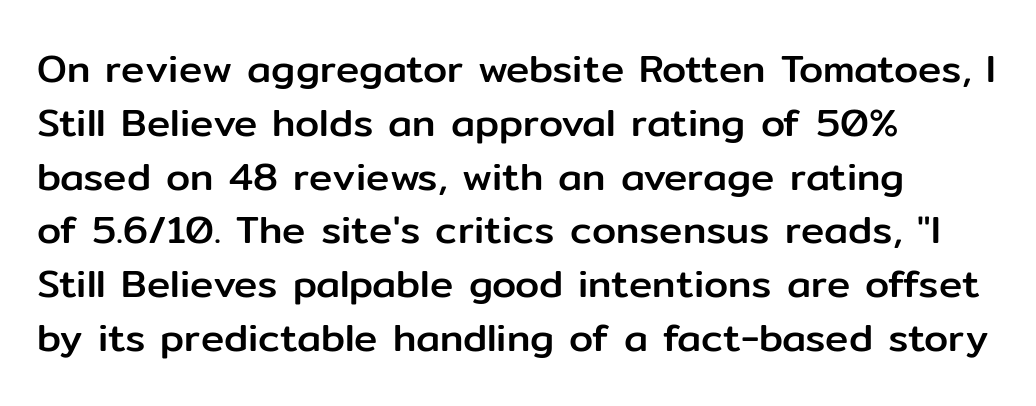
This sample uses a sans-serif face. Short note: letters normally spaced. The letters stand straight up with perfectly vertical stems. Honestly, the row spacing looks completely unremarkable.
